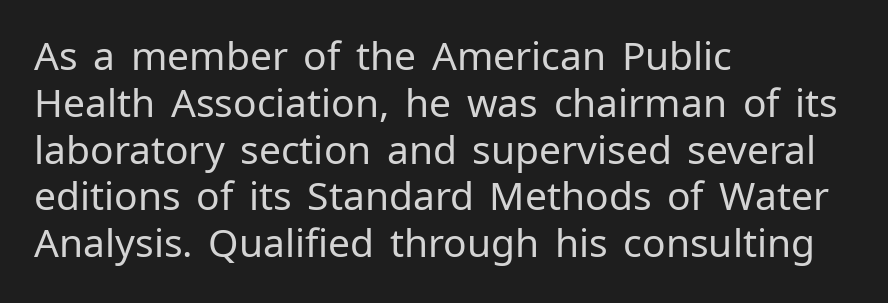
The image shows 39 px regular-weight sans-serif type, upright; set left-aligned, line spacing 1.2x, normal letter spacing, not underlined; low stroke contrast and a medium x-height.
